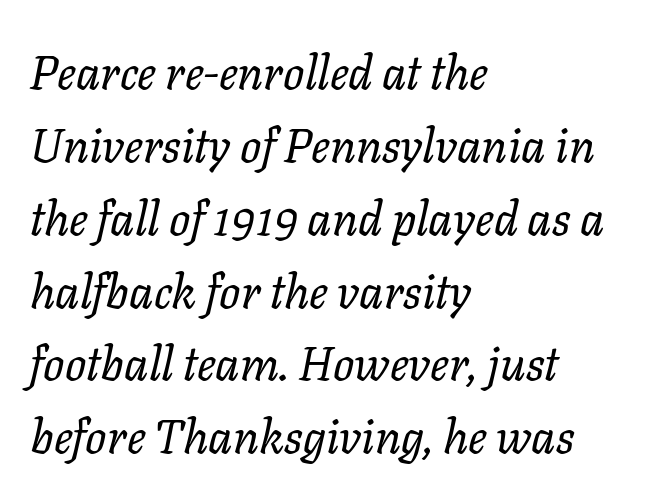
The image shows 47 px regular-weight type, italic (leaning right); set left-aligned, normal line spacing (1.55x), normal letter spacing, not underlined; low stroke contrast and a medium x-height.
